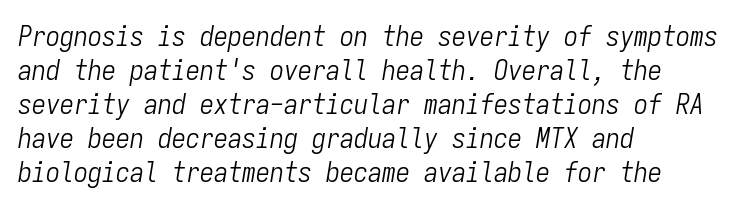
The image shows 28 px light, condensed type, italic (leaning right), monospaced; set left-aligned, line spacing 1.21x, normal letter spacing, not underlined; low stroke contrast and a medium x-height.
